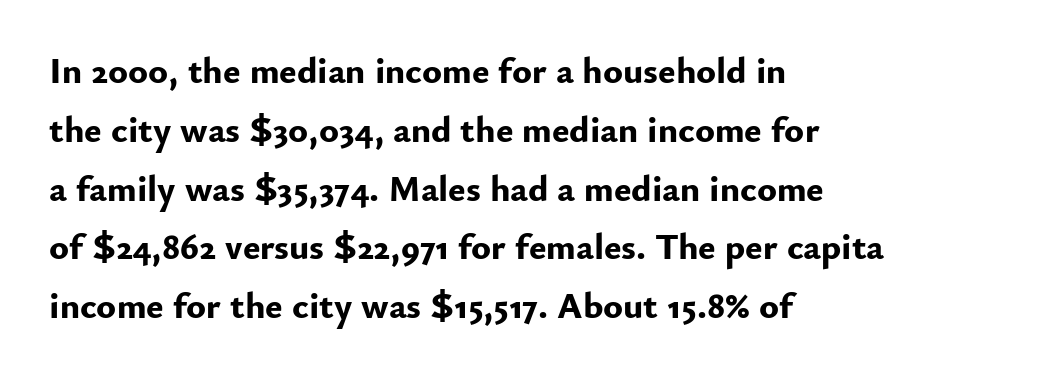
Short note: letters normally spaced. Quick note: not italic, upright. Is there much room between lines? A standard amount, neither cramped nor airy. Here the designer chose a conventional face with non-uniform glyph widths. You can tell from the bare stems that sans-serif type was used.
